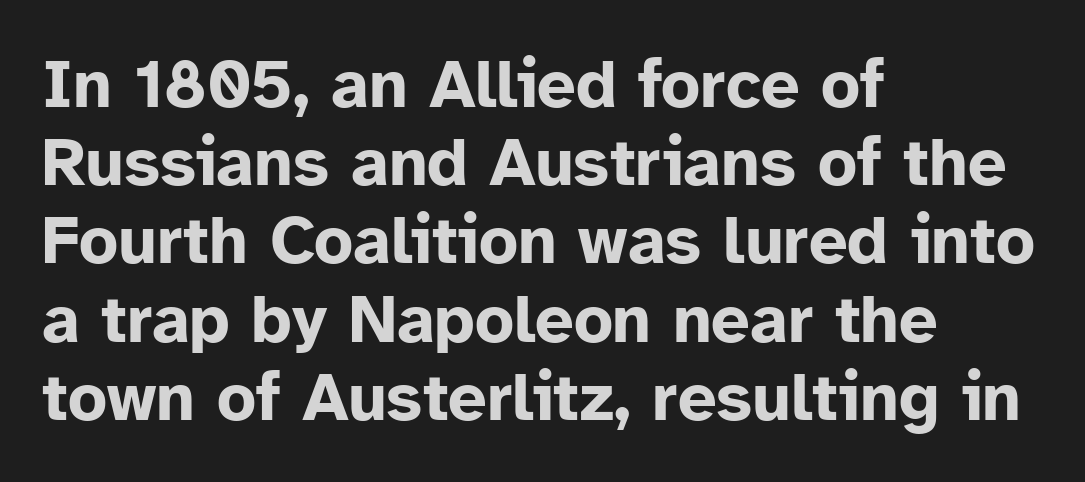
Q: Is the text bold? A: Yes.
Q: Is the text italic (slanted)? A: No, it is upright.
Q: Is the typeface a serif or a sans-serif typeface? A: Sans-serif.
Q: Is the text underlined? A: No.
Q: How is the paragraph aligned? A: Left-aligned.
Q: Is the spacing between letters normal or unusually wide? A: Normal.
Q: Is the spacing between lines tight, normal or loose? A: Tight.
Q: Width (condensed, normal, or wide)? A: Normal.
Q: Stroke contrast? A: Low.
Q: x-height? A: Medium.
Q: Monospaced? A: No.
